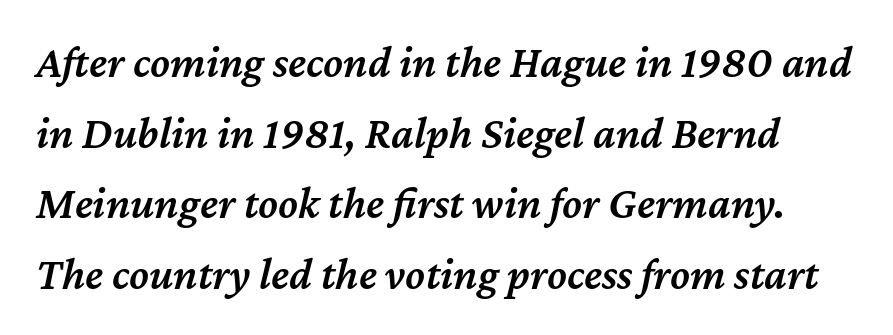
{"italic": "yes", "lean": "right", "slant_degrees": 12, "bold": "semi", "weight": "semibold", "width": "normal", "stroke_contrast": "medium", "x_height": "medium", "monospaced": "no", "underline": "no", "line_spacing": "normal", "line_spacing_ratio": 1.57, "letter_spacing": "normal", "letter_spacing_em": 0.0, "glyph_px": 45}
